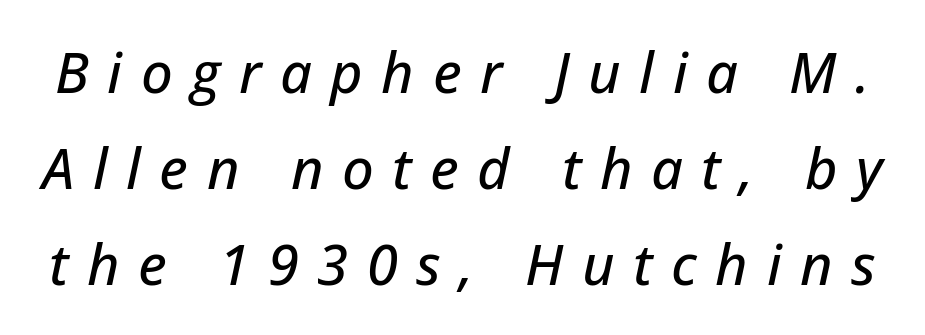
You can tell it's italic because the verticals aren't actually vertical. You could not count columns in this text — the font is proportionally spaced. This rendering features lettering with no underline. The passage shown has open, widely tracked lettering throughout.
